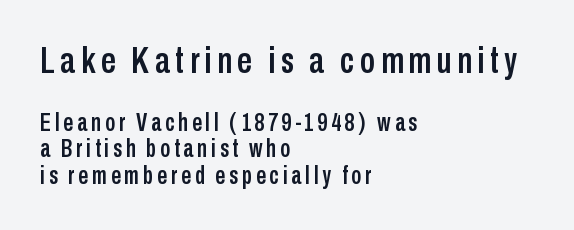
{"serif": "no", "italic": "no", "width": "condensed", "stroke_contrast": "low", "x_height": "medium", "monospaced": "no", "underline": "no", "align": "left", "line_spacing": "tight", "line_spacing_ratio": 1.06, "larger_block": "first", "size_ratio": 1.48, "glyph_px": 37}
